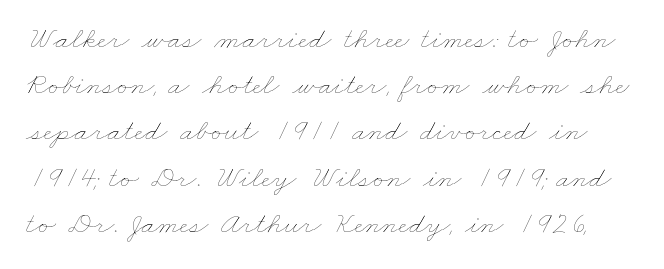
Q: Is the text bold? A: No.
Q: Is the text underlined? A: No.
Q: Is the spacing between letters normal or unusually wide? A: Normal.
Q: Is the spacing between lines tight, normal or loose? A: Normal.
Q: Width (condensed, normal, or wide)? A: Wide.
Q: Stroke contrast? A: Low.
Q: x-height? A: Small.
Q: Monospaced? A: No.
